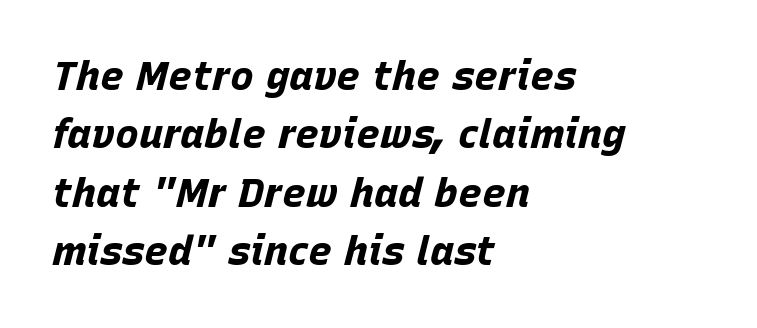
The image shows 40 px bold type, italic (leaning right); set left-aligned, normal line spacing (1.46x), normal letter spacing, not underlined; low stroke contrast and a large x-height.
